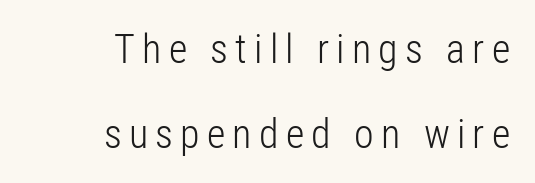
The type family on display is of the sans-serif kind. These lines were composed using upright roman letters. Horizontal alignment here is rightward, an uncommon choice for prose. Glance below the letters and you will spot only blank space. This sample has the flowing, uneven cadence of proportional lettering. The passage shown stacks its lines with a broad gap.
